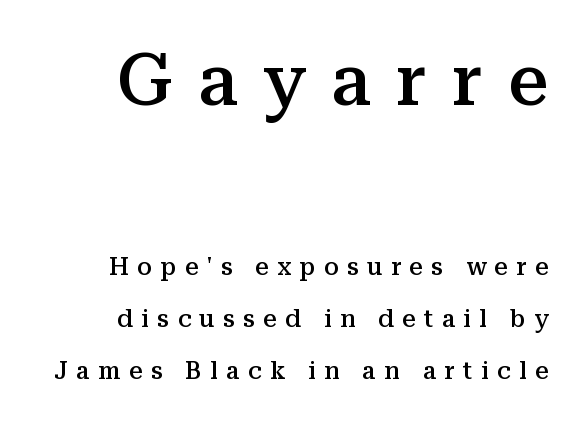
{"serif": "yes", "italic": "no", "bold": "semi", "weight": "semibold", "width": "normal", "stroke_contrast": "medium", "x_height": "medium", "monospaced": "no", "underline": "no", "align": "right", "line_spacing": "loose", "line_spacing_ratio": 2.17, "letter_spacing": "wide", "letter_spacing_em": 0.35, "larger_block": "first", "size_ratio": 3.0, "glyph_px": 72}
